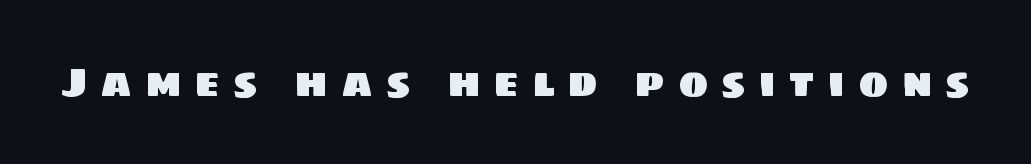
{"serif": "no", "width": "normal", "stroke_contrast": "low", "x_height": "large", "monospaced": "no", "underline": "no", "letter_spacing": "wide", "letter_spacing_em": 0.33, "glyph_px": 40}
